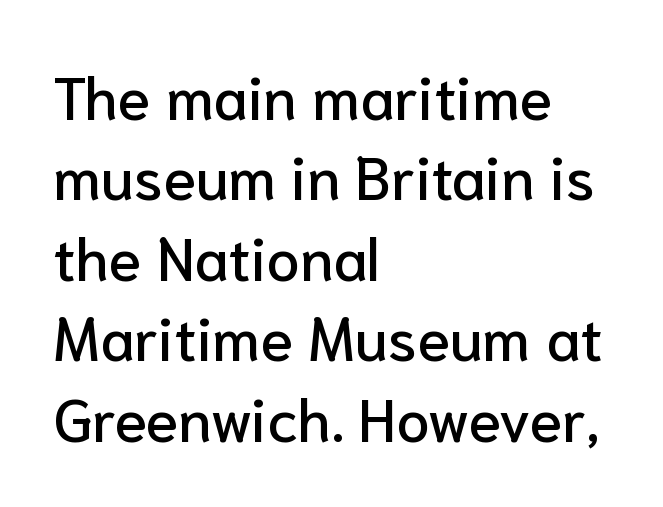
What kind of face is this? One without serifs — a sans. Just letters on the line, the space beneath them empty. The text block is weighted toward the left margin, trailing off unevenly rightward. Is this a fixed-width face? No — the glyphs have proportional, varying widths. Honestly, the row spacing looks completely unremarkable. Tracking here is standard; glyphs follow each other at the usual distance.
